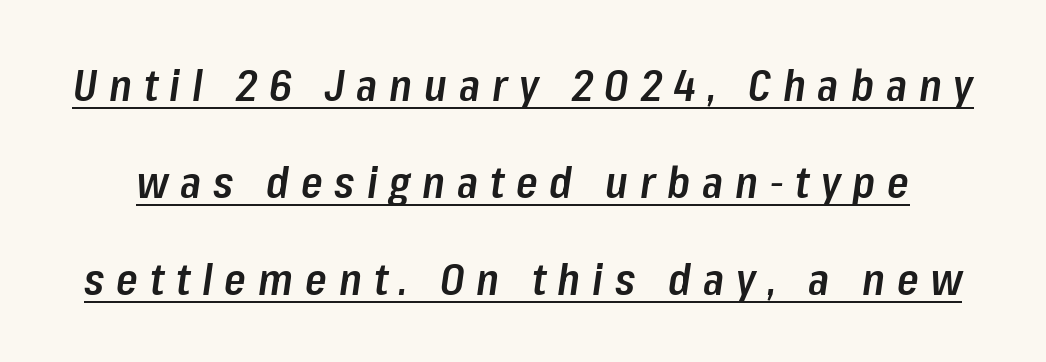
Q: Is the text bold? A: Semi-bold.
Q: Is the text italic (slanted)? A: Yes, it leans right by about 8 degrees.
Q: Is the text underlined? A: Yes.
Q: Is the spacing between letters normal or unusually wide? A: Unusually wide.
Q: Is the spacing between lines tight, normal or loose? A: Loose.
Q: Width (condensed, normal, or wide)? A: Condensed.
Q: Stroke contrast? A: Low.
Q: x-height? A: Medium.
Q: Monospaced? A: No.
